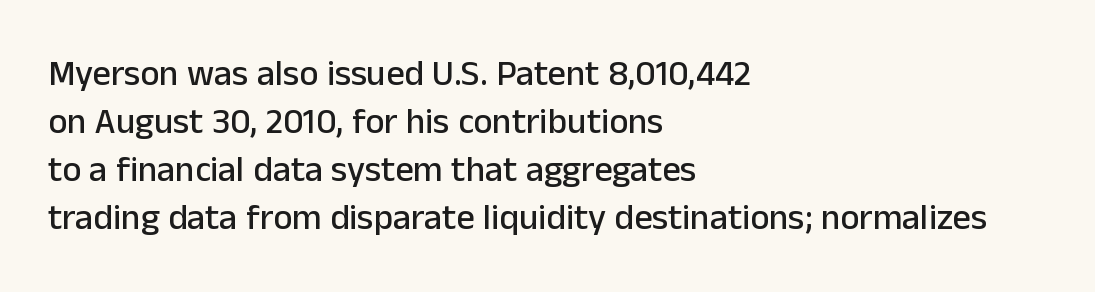
The image shows 36 px sans-serif type, upright; set left-aligned, normal line spacing (1.33x), normal letter spacing, not underlined; low stroke contrast and a medium x-height.
